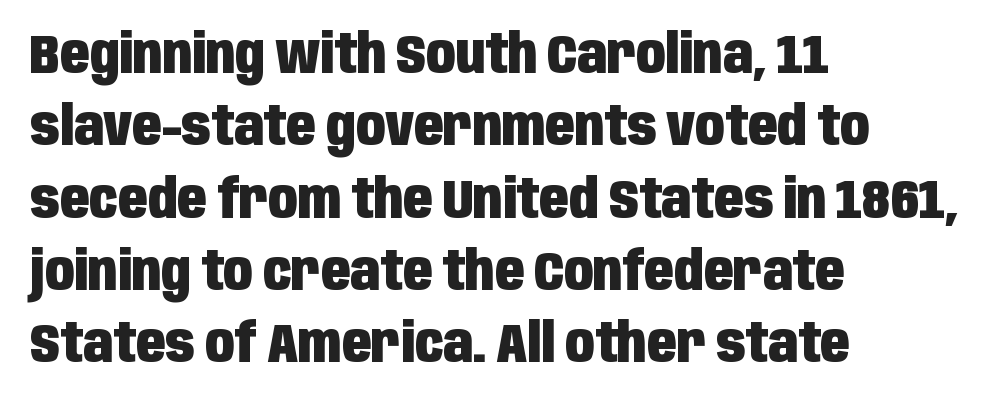
{"serif": "no", "italic": "no", "bold": "yes", "weight": "heavy", "width": "condensed", "stroke_contrast": "low", "x_height": "large", "monospaced": "no", "underline": "no", "align": "left", "line_spacing": "normal", "line_spacing_ratio": 1.34, "letter_spacing": "normal", "letter_spacing_em": 0.0, "glyph_px": 54}
